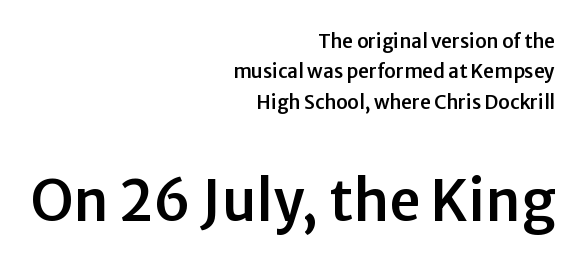
Q: Is the text italic (slanted)? A: No, it is upright.
Q: Is the typeface a serif or a sans-serif typeface? A: Sans-serif.
Q: Is the text underlined? A: No.
Q: How is the paragraph aligned? A: Right-aligned.
Q: Is the spacing between letters normal or unusually wide? A: Normal.
Q: Is the spacing between lines tight, normal or loose? A: Normal.
Q: Which block of text is set in a larger size, the first (top) or the second (bottom)? A: The second (bottom) one.
Q: Width (condensed, normal, or wide)? A: Normal.
Q: Stroke contrast? A: Low.
Q: x-height? A: Medium.
Q: Monospaced? A: No.
